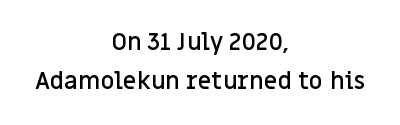
Q: Is the text bold? A: Semi-bold.
Q: Is the text italic (slanted)? A: No, it is upright.
Q: Is the text underlined? A: No.
Q: How is the paragraph aligned? A: Centered.
Q: Is the spacing between letters normal or unusually wide? A: Normal.
Q: Is the spacing between lines tight, normal or loose? A: Normal.
